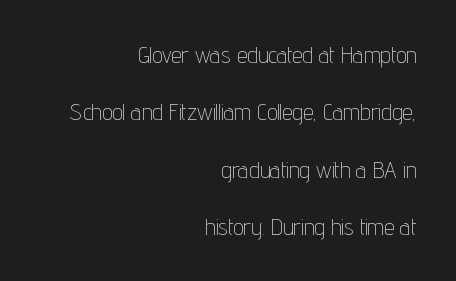
You could fit nearly another row in the gap between these rows. No italicization has been applied; the sample stays upright. Ink coverage per letter is moderate at most. Horizontally, the lines are justified to the trailing edge only. Standard letterfit; no display-style spreading of the glyphs.
